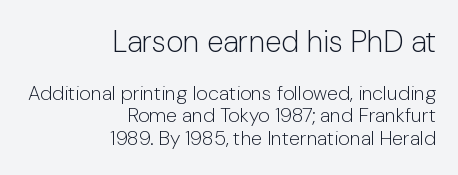
The image shows 30 px light sans-serif type, upright; set right-aligned, tight line spacing (1.13x), normal letter spacing, not underlined; the first (top) block is 1.5x larger; low stroke contrast and a medium x-height.
